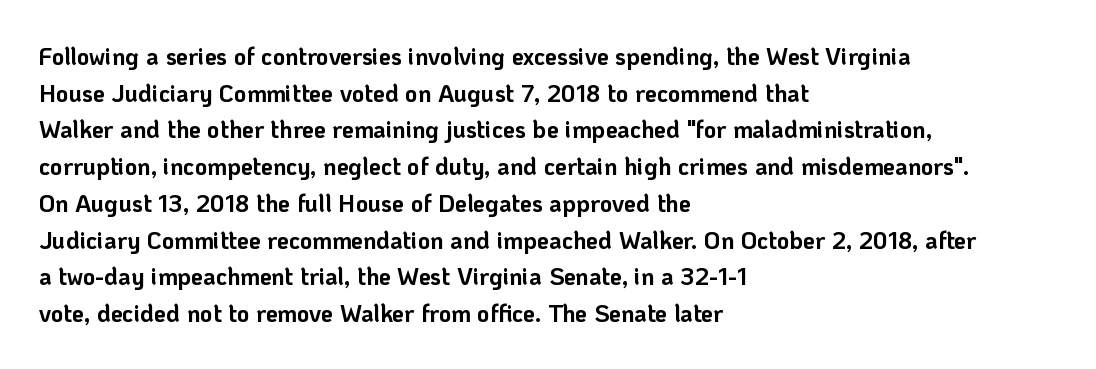
A typesetter would call this zero additional tracking. The letters stand upright; this is a roman face. Regular leading. The passage is arranged the way most books set body copy — flush left. Rule under the text: the space is simply empty. Strokes here are thick enough to call this a true bold.
